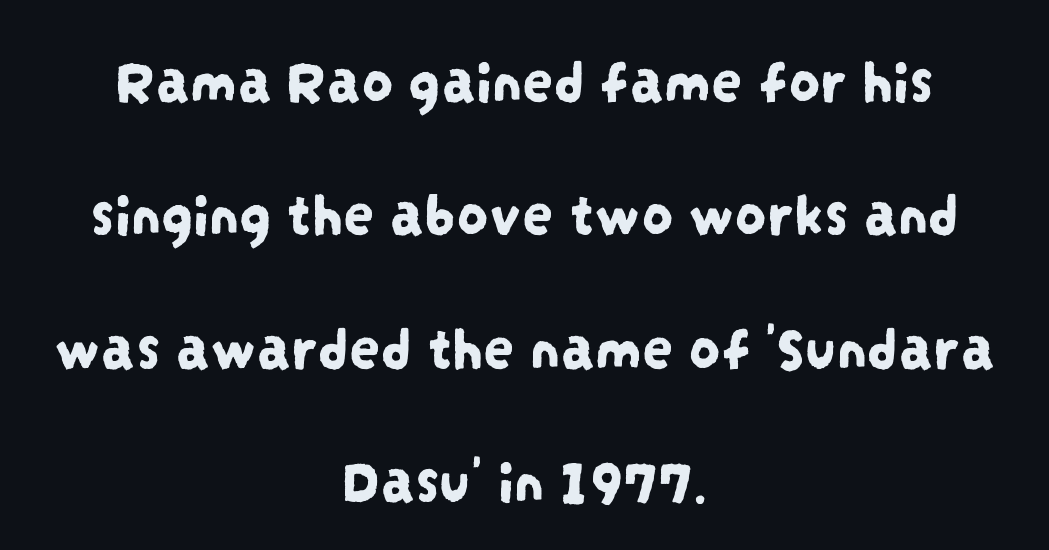
Q: Is the typeface a serif or a sans-serif typeface? A: Sans-serif.
Q: Is the text underlined? A: No.
Q: How is the paragraph aligned? A: Centered.
Q: Is the spacing between letters normal or unusually wide? A: Normal.
Q: Is the spacing between lines tight, normal or loose? A: Loose.
Q: Width (condensed, normal, or wide)? A: Condensed.
Q: Stroke contrast? A: Low.
Q: x-height? A: Large.
Q: Monospaced? A: No.
